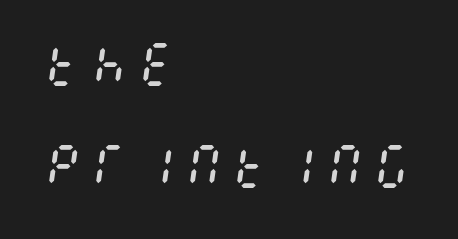
The gap between lines stays unmarked. The weight tops out at a normal text grade. Widely set lines give the paragraph a tall, airy silhouette. Does the copy run flush right? No — it runs flush left. Slanted lettering throughout.
